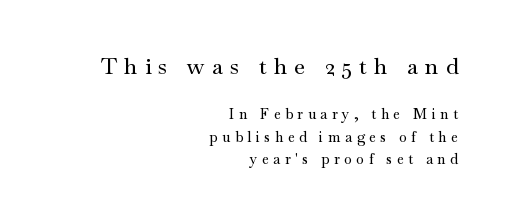
{"italic": "no", "underline": "no", "align": "right", "line_spacing": "normal", "line_spacing_ratio": 1.61, "letter_spacing": "wide", "letter_spacing_em": 0.33, "larger_block": "first", "size_ratio": 1.57, "glyph_px": 22}
